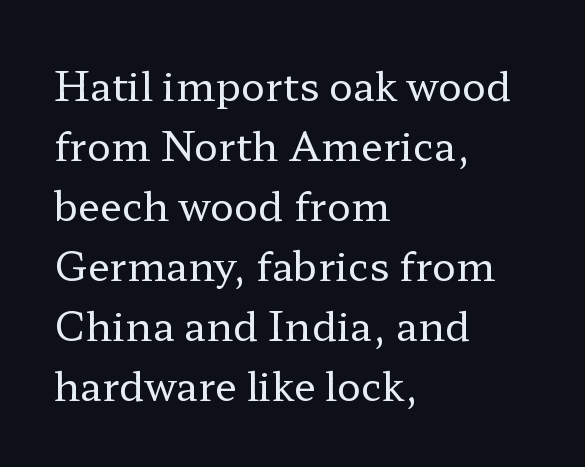
The type is set solid horizontally, with unmodified tracking. Decoration check: the copy has no underline. The designer left line spacing at the default. Horizontal alignment here is leftward, the default for most running prose.
